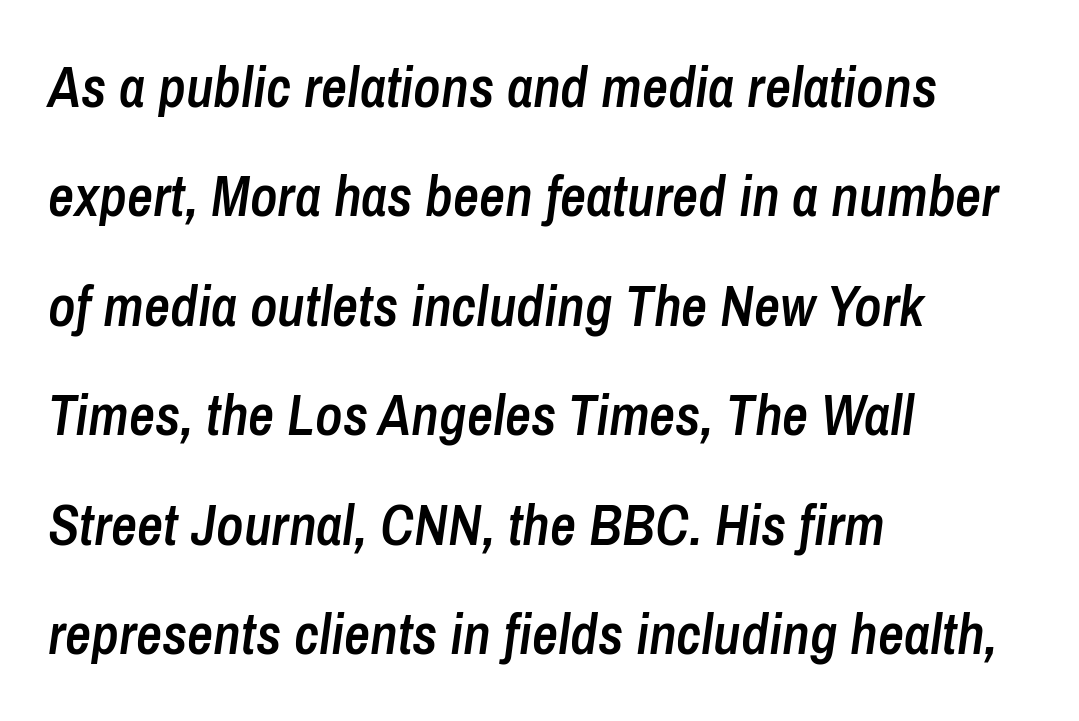
Q: Is the text bold? A: Semi-bold.
Q: Is the text italic (slanted)? A: Yes, it leans right by about 8 degrees.
Q: Is the text underlined? A: No.
Q: How is the paragraph aligned? A: Left-aligned.
Q: Is the spacing between letters normal or unusually wide? A: Normal.
Q: Is the spacing between lines tight, normal or loose? A: Loose.
Q: Width (condensed, normal, or wide)? A: Condensed.
Q: Stroke contrast? A: Low.
Q: x-height? A: Medium.
Q: Monospaced? A: No.
